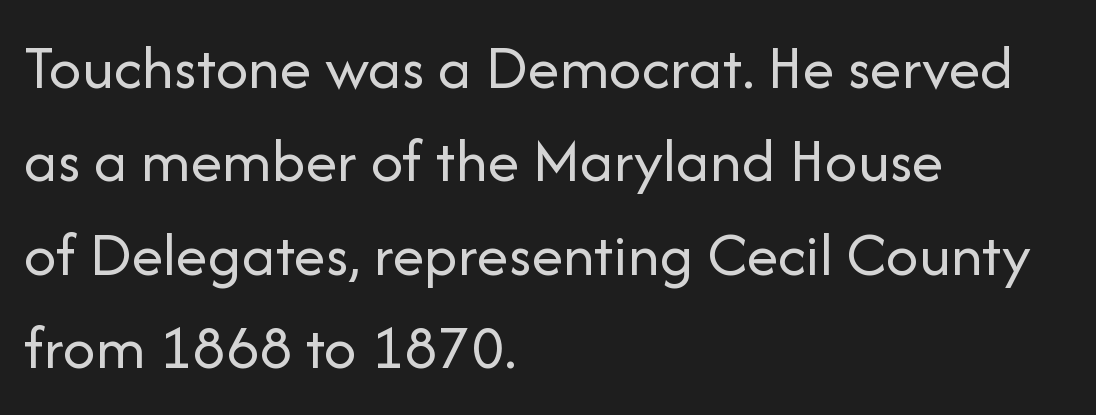
The image shows 64 px regular-weight sans-serif type, upright; set left-aligned, normal line spacing (1.46x), normal letter spacing, not underlined; low stroke contrast and a medium x-height.
